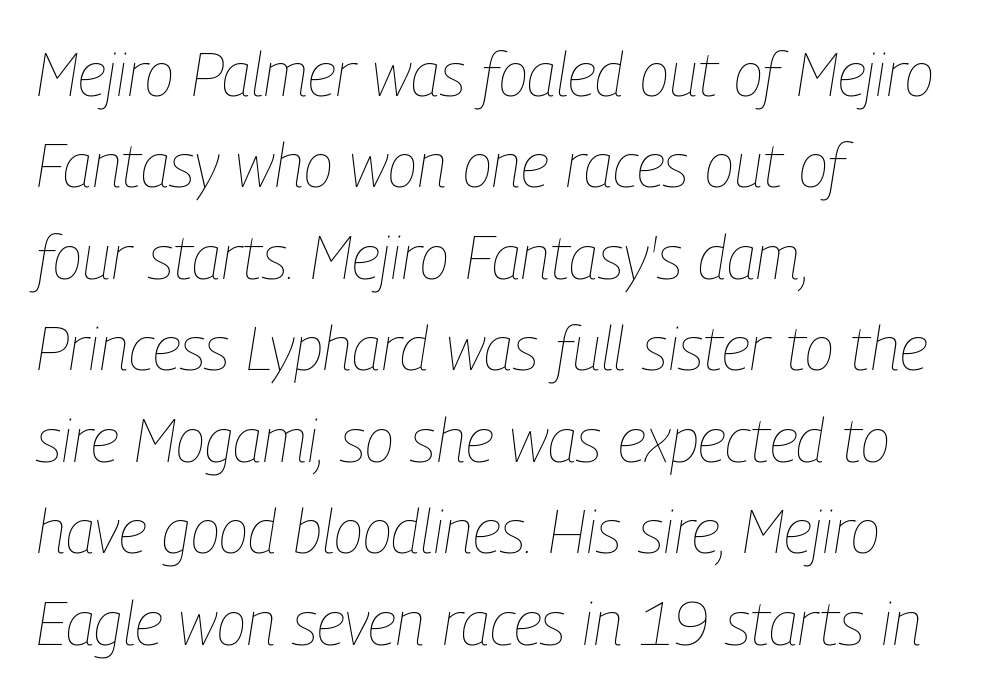
The image shows 61 px thin, condensed type, italic (leaning right); set left-aligned, normal line spacing (1.5x), normal letter spacing, not underlined; low stroke contrast and a medium x-height.
